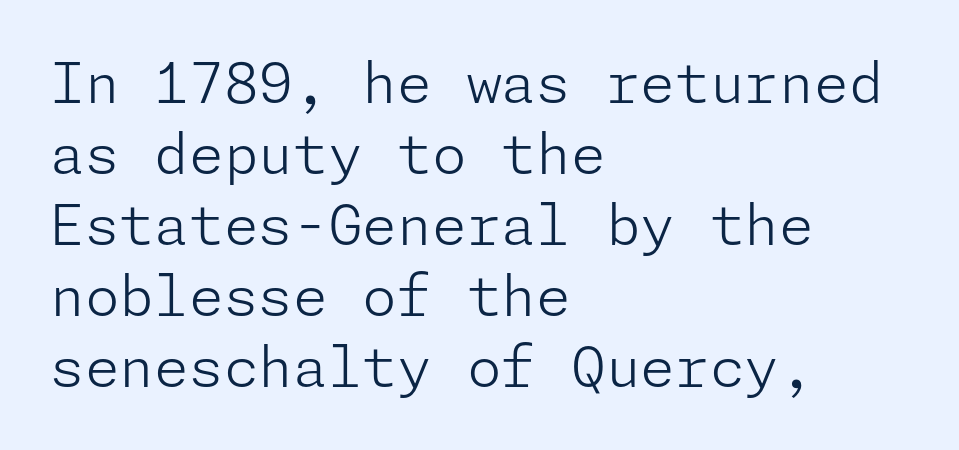
All the whitespace from short lines collects on the right. Caption: standard tracking, unaltered. This rendering employs a face without finishing strokes, i.e., a sans-serif. Each new line begins a customary step beneath the previous one. Unbolded letterforms with no extra heft. Ordinary non-slanted type is in use.
